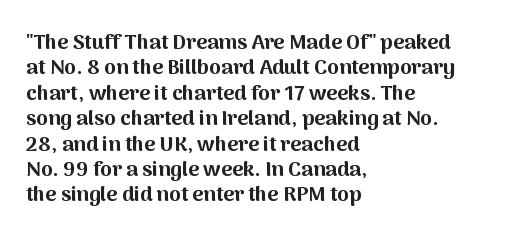
Q: Is the text bold? A: Yes.
Q: Is the text italic (slanted)? A: No, it is upright.
Q: Is the text underlined? A: No.
Q: How is the paragraph aligned? A: Left-aligned.
Q: Is the spacing between letters normal or unusually wide? A: Normal.
